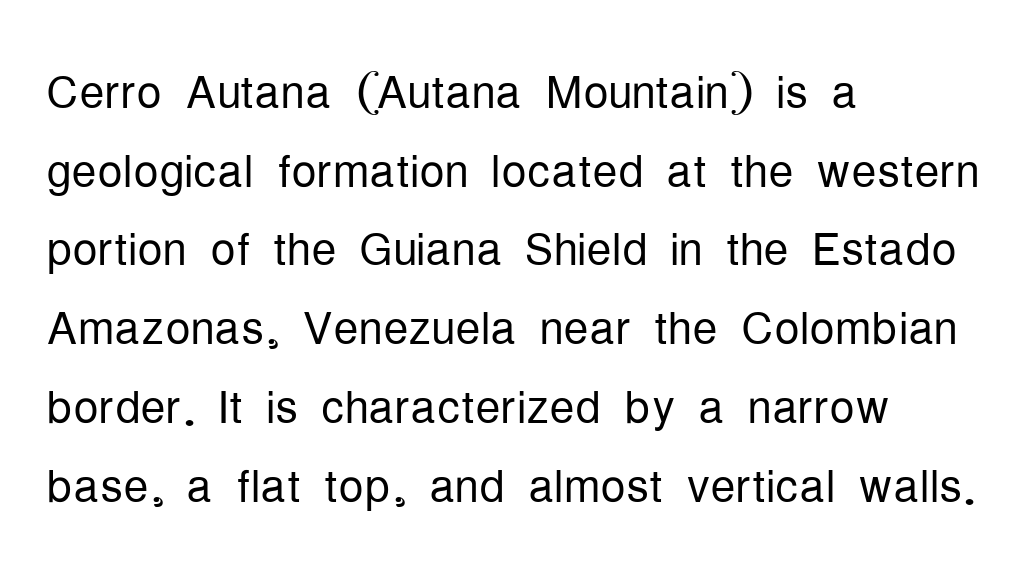
The image shows 63 px light, condensed sans-serif type, upright; set left-aligned, normal line spacing (1.25x), normal letter spacing, not underlined; low stroke contrast and a medium x-height.
